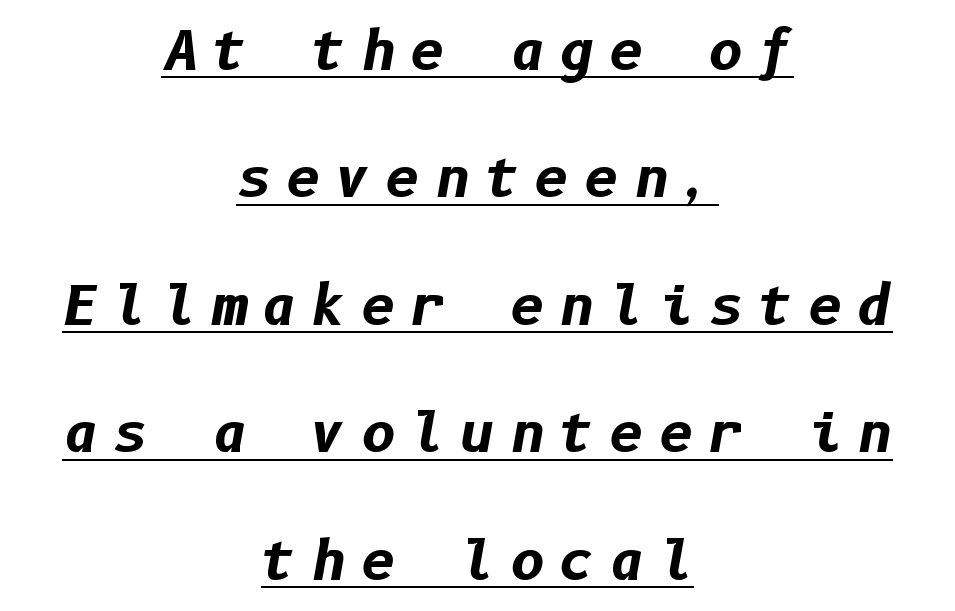
{"italic": "yes", "lean": "right", "slant_degrees": 10, "bold": "yes", "weight": "bold", "width": "normal", "stroke_contrast": "low", "x_height": "medium", "underline": "yes", "align": "center", "line_spacing": "loose", "line_spacing_ratio": 2.36, "letter_spacing": "wide", "letter_spacing_em": 0.27, "glyph_px": 54}
